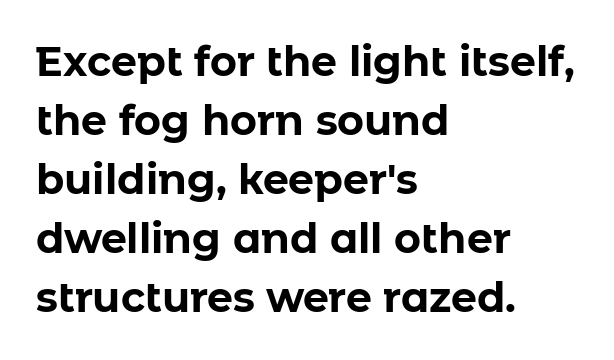
Q: Is the text bold? A: Yes.
Q: Is the text italic (slanted)? A: No, it is upright.
Q: Is the typeface a serif or a sans-serif typeface? A: Sans-serif.
Q: Is the text underlined? A: No.
Q: How is the paragraph aligned? A: Left-aligned.
Q: Is the spacing between letters normal or unusually wide? A: Normal.
Q: Is the spacing between lines tight, normal or loose? A: Normal.
Q: Width (condensed, normal, or wide)? A: Normal.
Q: Stroke contrast? A: Low.
Q: x-height? A: Medium.
Q: Monospaced? A: No.
